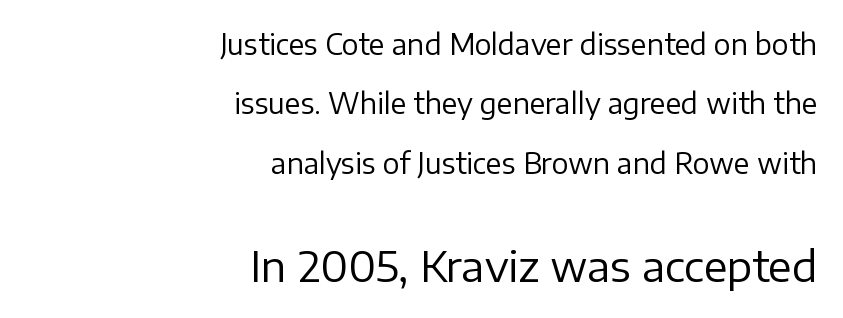
Vertical spacing — loose. Is the letter spacing exaggerated? No — it looks like the ordinary default. The letters look calm and open, with moderate or lighter stems. Here the designer chose a conventional face with non-uniform glyph widths. The emphasis by scale lands on block number two, below. Is this a sans? Yes — the strokes have no serifs.
